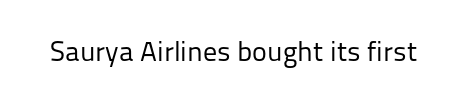
{"serif": "no", "italic": "no", "bold": "no", "weight": "regular", "width": "normal", "stroke_contrast": "low", "x_height": "medium", "monospaced": "no", "underline": "no", "letter_spacing": "normal", "letter_spacing_em": 0.0, "glyph_px": 28}
